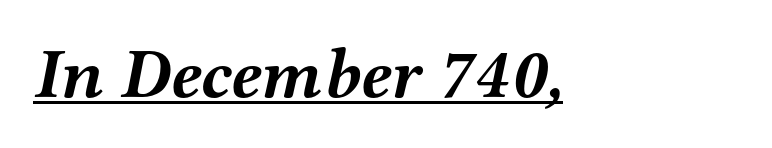
{"serif": "yes", "italic": "yes", "lean": "right", "slant_degrees": 12, "bold": "yes", "weight": "semibold", "width": "wide", "stroke_contrast": "medium", "x_height": "medium", "monospaced": "no", "underline": "yes", "letter_spacing": "normal", "letter_spacing_em": 0.0, "glyph_px": 71}
